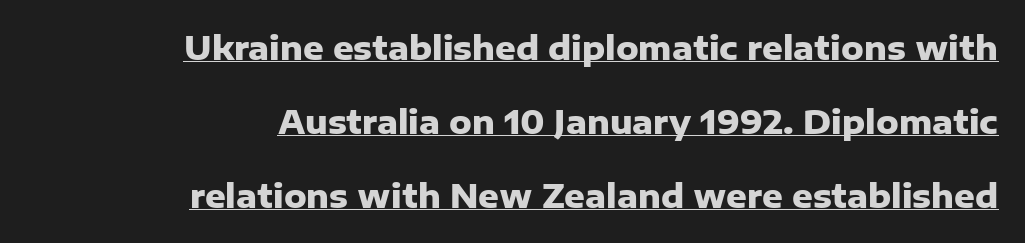
Stroke terminals: plain, sans-serif. A typesetter would mark this as roman, not italic. Stroke thickness is high; the sample reads as a true bold. Leading: increased.
